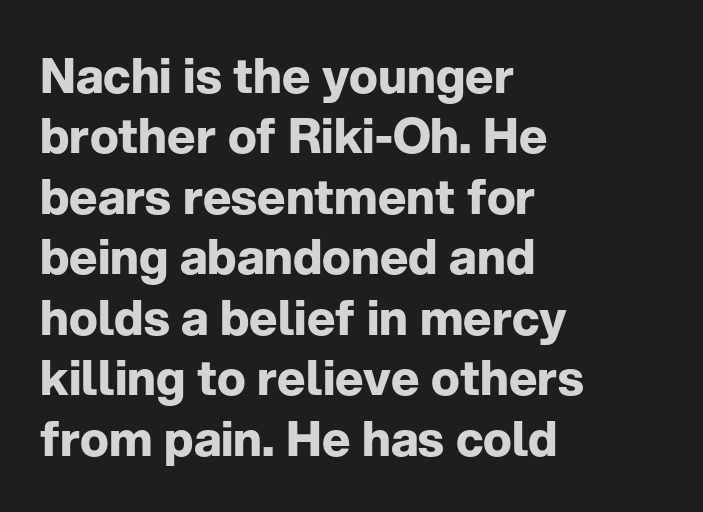
Q: Is the text bold? A: Yes.
Q: Is the text italic (slanted)? A: No, it is upright.
Q: Is the typeface a serif or a sans-serif typeface? A: Sans-serif.
Q: Is the text underlined? A: No.
Q: How is the paragraph aligned? A: Left-aligned.
Q: Is the spacing between letters normal or unusually wide? A: Normal.
Q: Is the spacing between lines tight, normal or loose? A: Normal.
Q: Width (condensed, normal, or wide)? A: Normal.
Q: Stroke contrast? A: Low.
Q: x-height? A: Medium.
Q: Monospaced? A: No.
